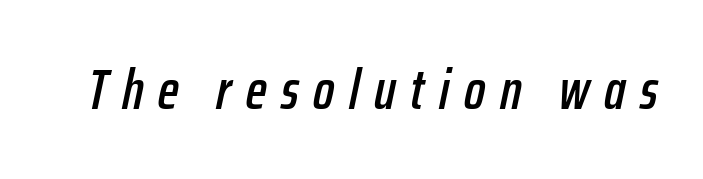
Q: Is the text italic (slanted)? A: Yes, it leans right by about 12 degrees.
Q: Is the text underlined? A: No.
Q: Is the spacing between letters normal or unusually wide? A: Unusually wide.
Q: Width (condensed, normal, or wide)? A: Condensed.
Q: Stroke contrast? A: Low.
Q: x-height? A: Medium.
Q: Monospaced? A: No.
